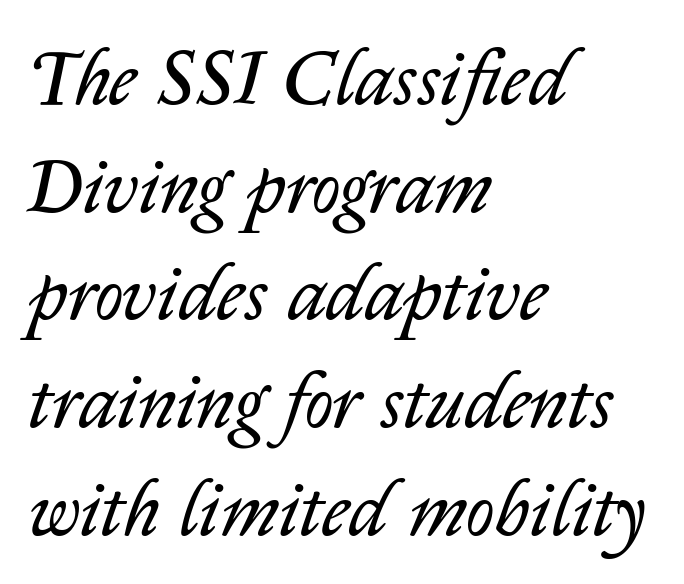
{"italic": "yes", "lean": "right", "slant_degrees": 14, "bold": "no", "weight": "regular", "width": "normal", "stroke_contrast": "low", "x_height": "medium", "monospaced": "no", "underline": "no", "align": "left", "line_spacing": "normal", "line_spacing_ratio": 1.38, "letter_spacing": "normal", "letter_spacing_em": 0.0, "glyph_px": 78}
